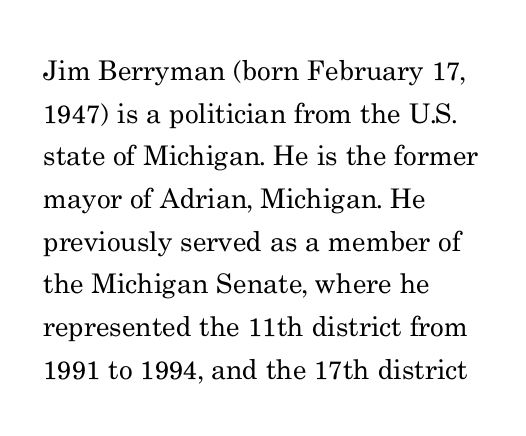
The ragged edge is on the right, which tells us the setting is flush left. Vertical strokes here are truly vertical. Heaviness? Minimal to ordinary, like unemphasized prose. Lines of text with bare space underneath.
